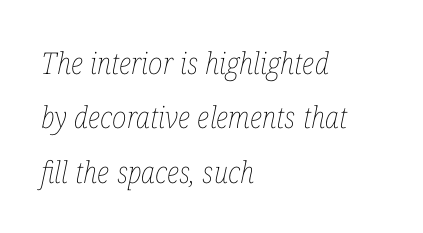
{"italic": "yes", "lean": "right", "slant_degrees": 12, "bold": "no", "weight": "thin", "width": "condensed", "stroke_contrast": "low", "x_height": "medium", "monospaced": "no", "underline": "no", "align": "left", "line_spacing_ratio": 1.81, "letter_spacing": "normal", "letter_spacing_em": 0.0, "glyph_px": 30}
